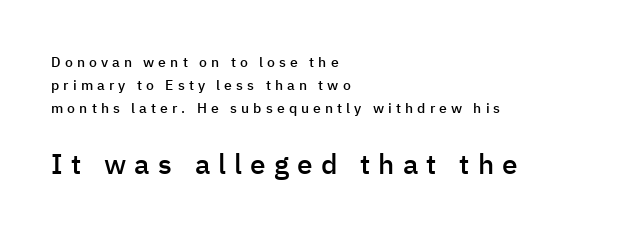
{"serif": "no", "italic": "no", "bold": "semi", "weight": "semibold", "width": "normal", "stroke_contrast": "low", "x_height": "medium", "monospaced": "no", "underline": "no", "align": "left", "line_spacing": "normal", "line_spacing_ratio": 1.63, "letter_spacing": "wide", "letter_spacing_em": 0.29, "larger_block": "second", "size_ratio": 2.0, "glyph_px": 28}
